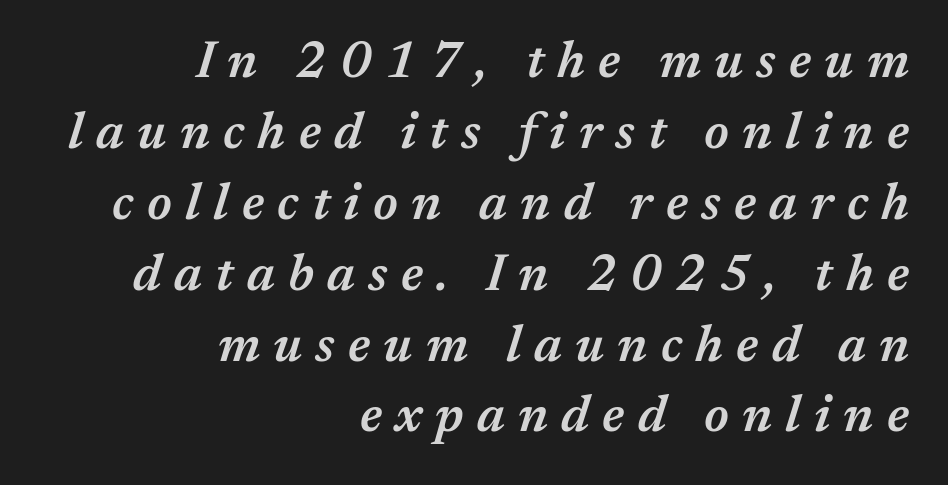
Q: Is the text bold? A: Semi-bold.
Q: Is the text italic (slanted)? A: Yes, it leans right by about 17 degrees.
Q: Is the text underlined? A: No.
Q: How is the paragraph aligned? A: Right-aligned.
Q: Is the spacing between letters normal or unusually wide? A: Unusually wide.
Q: Is the spacing between lines tight, normal or loose? A: Normal.
Q: Width (condensed, normal, or wide)? A: Normal.
Q: Stroke contrast? A: Medium.
Q: x-height? A: Medium.
Q: Monospaced? A: No.
